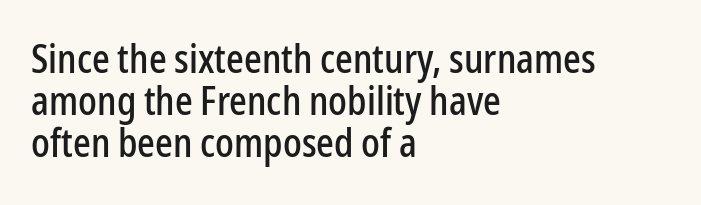
The image shows 39 px condensed sans-serif type, upright; set left-aligned, tight line spacing (1.08x), normal letter spacing, not underlined; low stroke contrast and a medium x-height.
